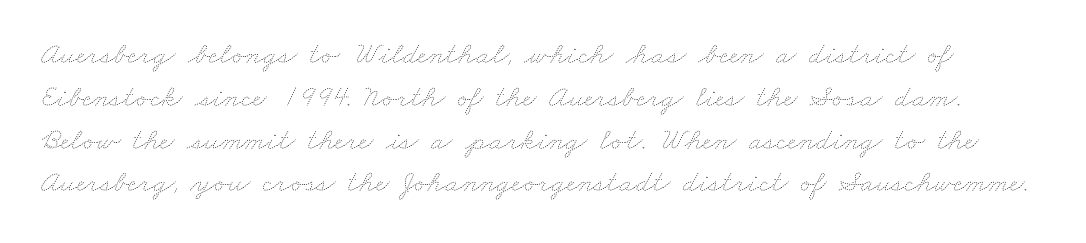
Q: Is the text bold? A: No.
Q: Is the text underlined? A: No.
Q: Is the spacing between letters normal or unusually wide? A: Normal.
Q: Is the spacing between lines tight, normal or loose? A: Normal.
Q: Width (condensed, normal, or wide)? A: Wide.
Q: Stroke contrast? A: Low.
Q: x-height? A: Small.
Q: Monospaced? A: No.
